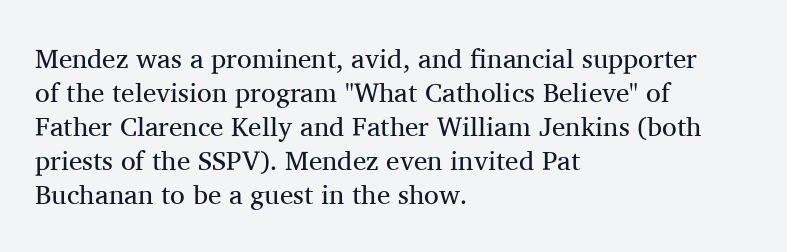
The image shows 27 px text type, upright; set left-aligned, normal line spacing (1.26x), normal letter spacing, not underlined.
